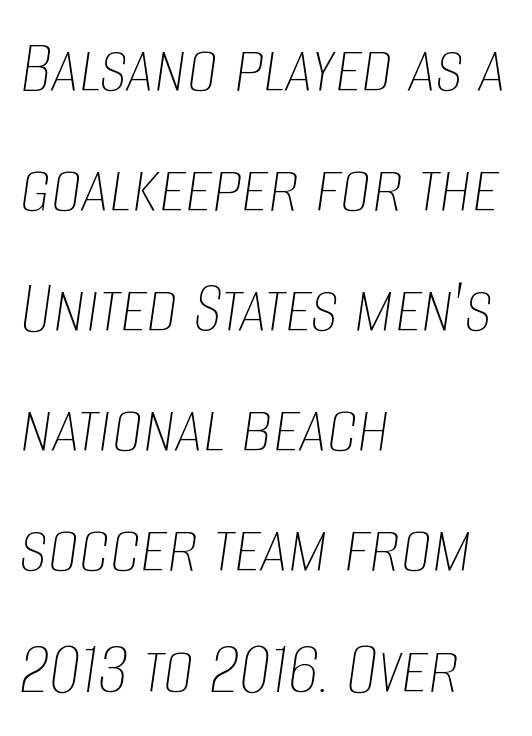
The image shows 78 px thin, condensed type, italic (leaning right); set left-aligned, normal line spacing (1.54x), normal letter spacing, not underlined; low stroke contrast and a large x-height.
